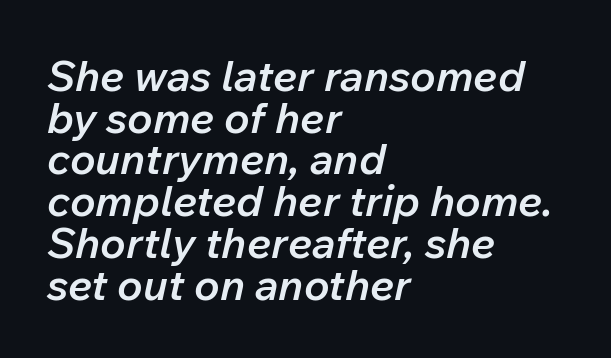
{"italic": "yes", "lean": "right", "slant_degrees": 12, "bold": "semi", "weight": "semibold", "width": "normal", "stroke_contrast": "low", "x_height": "medium", "monospaced": "no", "underline": "no", "align": "left", "line_spacing": "tight", "line_spacing_ratio": 0.97, "letter_spacing": "normal", "letter_spacing_em": 0.0, "glyph_px": 43}
